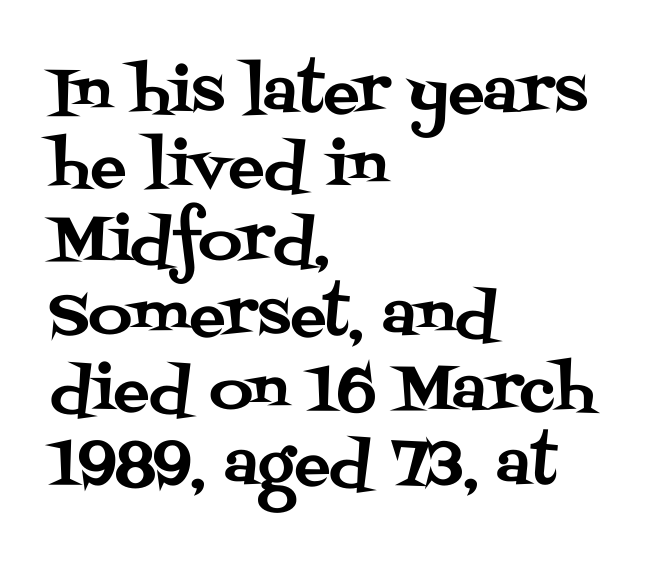
{"serif": "yes", "italic": "no", "width": "normal", "stroke_contrast": "medium", "x_height": "large", "monospaced": "no", "underline": "no", "align": "left", "line_spacing_ratio": 1.24, "letter_spacing": "normal", "letter_spacing_em": 0.0, "glyph_px": 60}
